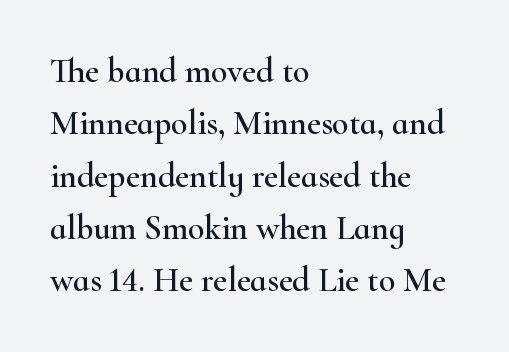
Q: Is the text italic (slanted)? A: No, it is upright.
Q: Is the typeface a serif or a sans-serif typeface? A: Serif.
Q: Is the text underlined? A: No.
Q: How is the paragraph aligned? A: Left-aligned.
Q: Is the spacing between letters normal or unusually wide? A: Normal.
Q: Is the spacing between lines tight, normal or loose? A: Normal.
Q: Width (condensed, normal, or wide)? A: Wide.
Q: Stroke contrast? A: High.
Q: x-height? A: Small.
Q: Monospaced? A: No.
